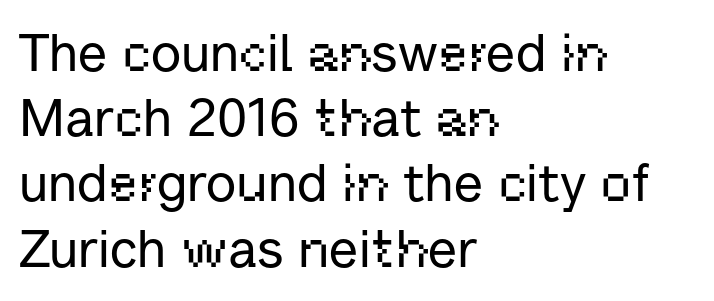
Q: Is the text italic (slanted)? A: No, it is upright.
Q: Is the typeface a serif or a sans-serif typeface? A: Sans-serif.
Q: Is the text underlined? A: No.
Q: How is the paragraph aligned? A: Left-aligned.
Q: Is the spacing between letters normal or unusually wide? A: Normal.
Q: Width (condensed, normal, or wide)? A: Normal.
Q: Stroke contrast? A: Low.
Q: x-height? A: Medium.
Q: Monospaced? A: No.
